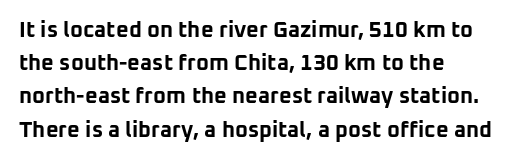
The image shows 22 px bold type, upright; set left-aligned, normal line spacing (1.51x), normal letter spacing, not underlined.
